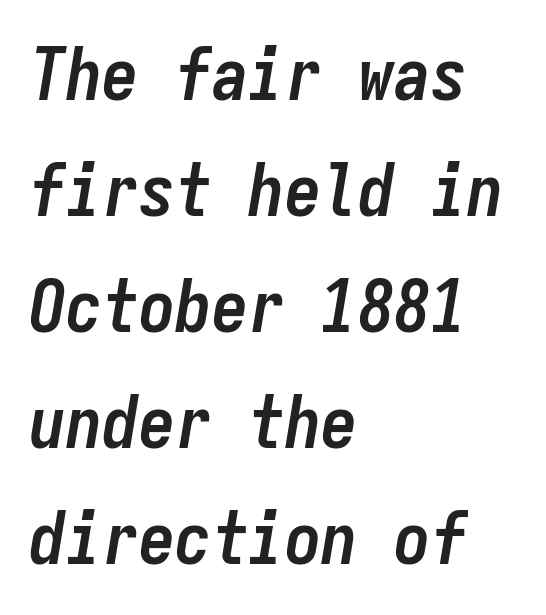
The image shows 73 px semibold, condensed type, italic (leaning right), monospaced; set left-aligned, normal line spacing (1.59x), normal letter spacing, not underlined; low stroke contrast and a medium x-height.
